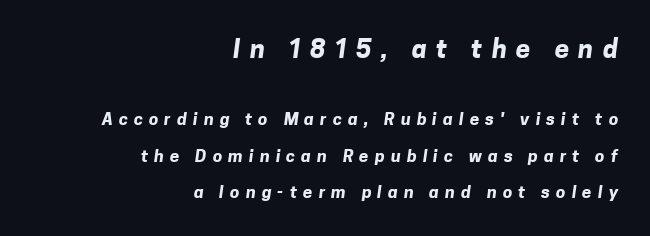
Size contrast runs from large at the top to small at the bottom. Leading: increased. Right-aligned paragraph, ragged on the left. Plain, unruled lines of type. The characters look thick and weighty, a clear bold.
